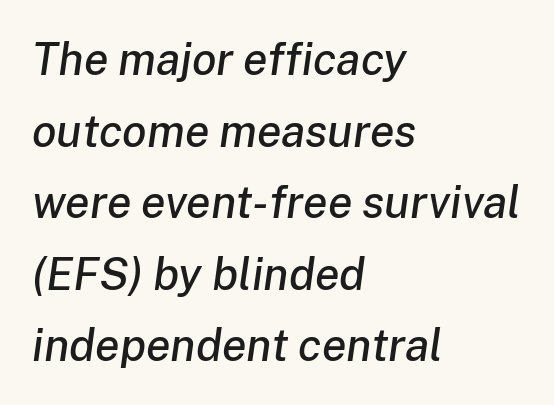
Q: Is the text italic (slanted)? A: Yes, it leans right by about 8 degrees.
Q: Is the text underlined? A: No.
Q: How is the paragraph aligned? A: Left-aligned.
Q: Is the spacing between letters normal or unusually wide? A: Normal.
Q: Is the spacing between lines tight, normal or loose? A: Normal.
Q: Width (condensed, normal, or wide)? A: Normal.
Q: Stroke contrast? A: Low.
Q: x-height? A: Medium.
Q: Monospaced? A: No.
